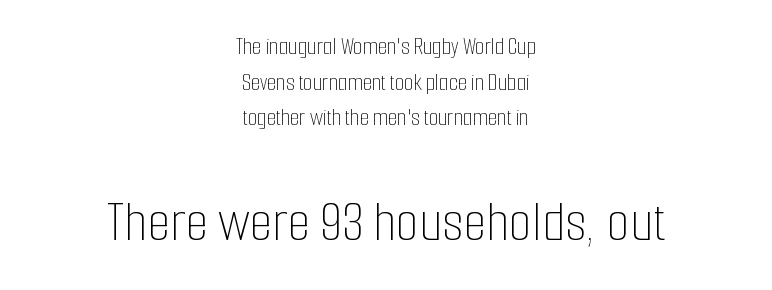
{"italic": "no", "bold": "no", "weight": "thin", "width": "condensed", "stroke_contrast": "low", "x_height": "medium", "monospaced": "no", "underline": "no", "align": "center", "line_spacing": "normal", "line_spacing_ratio": 1.48, "letter_spacing": "normal", "letter_spacing_em": 0.0, "larger_block": "second", "size_ratio": 2.46, "glyph_px": 59}
